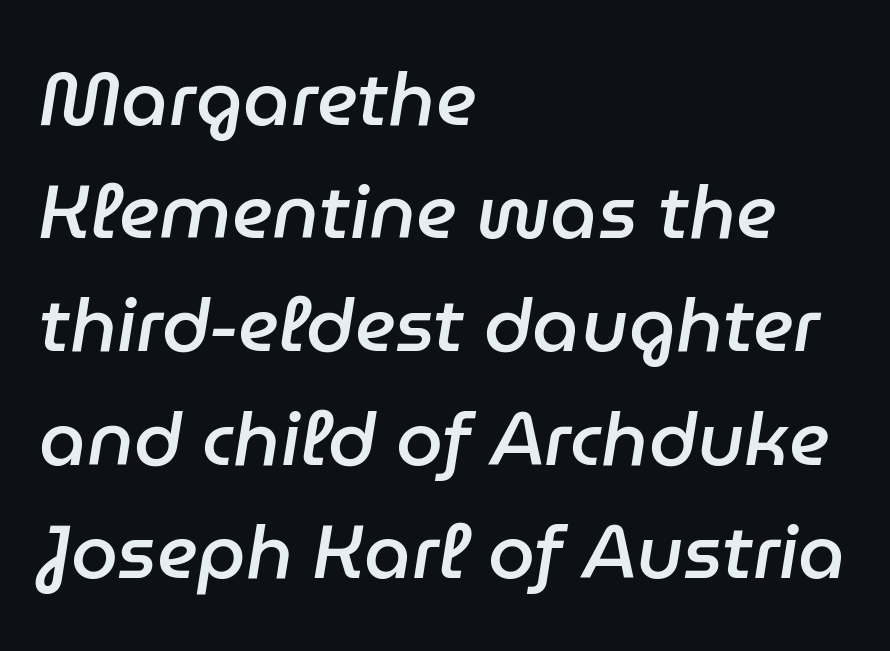
Q: Is the text bold? A: Semi-bold.
Q: Is the text italic (slanted)? A: Yes, it leans right by about 9 degrees.
Q: Is the text underlined? A: No.
Q: How is the paragraph aligned? A: Left-aligned.
Q: Is the spacing between letters normal or unusually wide? A: Normal.
Q: Is the spacing between lines tight, normal or loose? A: Normal.
Q: Width (condensed, normal, or wide)? A: Normal.
Q: Stroke contrast? A: Low.
Q: x-height? A: Medium.
Q: Monospaced? A: No.
